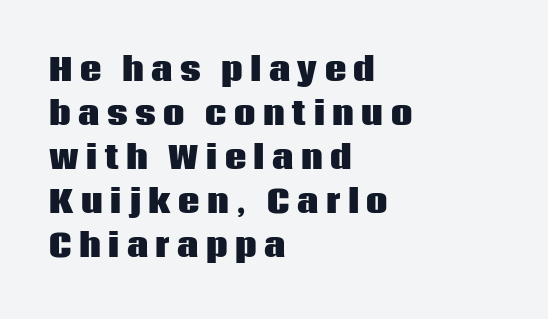
The image shows 30 px heavy sans-serif type, upright; set left-aligned, normal line spacing (1.47x), unusually wide letter spacing (+0.25 em), not underlined; low stroke contrast and a large x-height.
